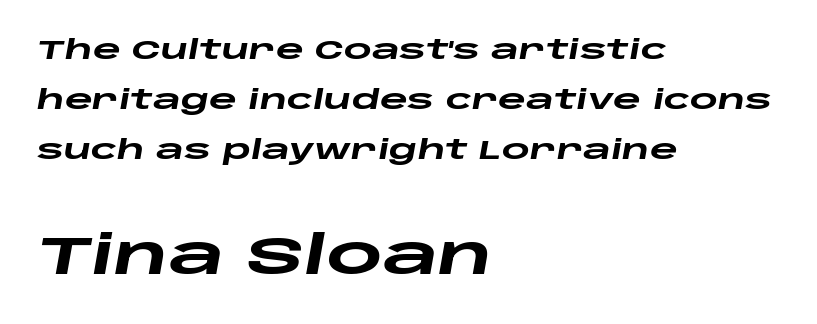
{"italic": "yes", "lean": "right", "slant_degrees": 10, "bold": "yes", "weight": "heavy", "width": "wide", "stroke_contrast": "low", "x_height": "large", "monospaced": "no", "underline": "no", "align": "left", "line_spacing_ratio": 1.86, "letter_spacing": "normal", "letter_spacing_em": 0.0, "larger_block": "second", "size_ratio": 2.0, "glyph_px": 54}
